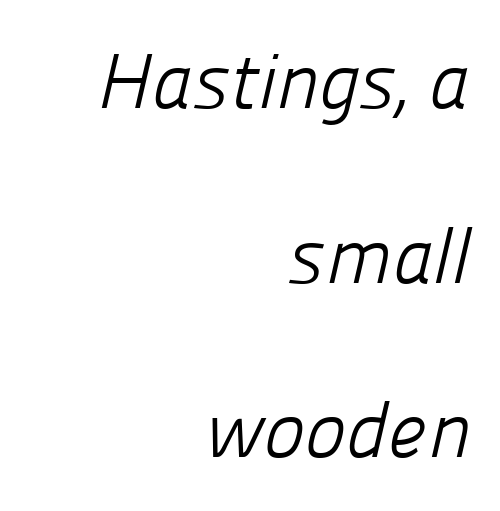
The image shows 78 px light sans-serif type; set right-aligned, loose line spacing (2.24x), normal letter spacing, not underlined; low stroke contrast and a medium x-height.
